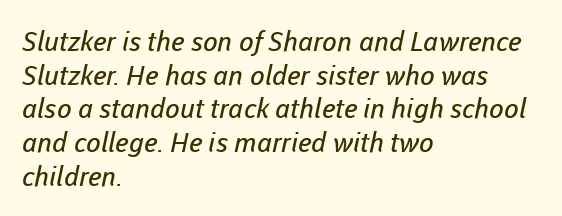
Is the type heavy? It reads as light-to-regular instead. This block has exactly the height ordinary leading produces. Teacher's note: observe the even left margin — that is flush-left alignment. Beneath every word, the page is bare. The letterforms sit shoulder to shoulder at normal distance.
